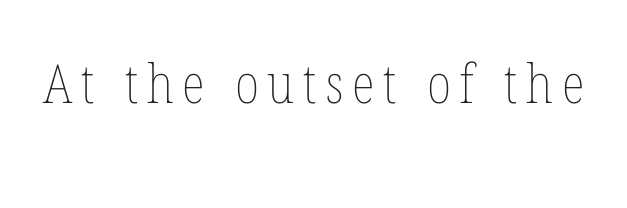
Ordinary non-slanted type is in use. Unbolded letterforms with no extra heft. Is this a fixed-width face? No — the glyphs have proportional, varying widths. The specimen omits any rule beneath the text block's lines.
